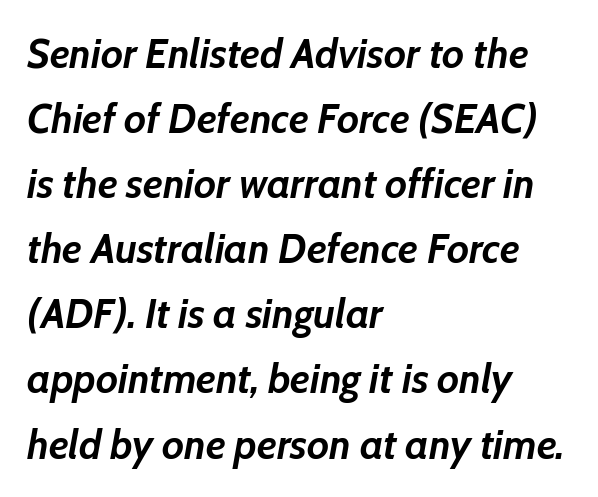
Q: Is the text bold? A: Yes.
Q: Is the text italic (slanted)? A: Yes, it leans right by about 10 degrees.
Q: Is the text underlined? A: No.
Q: How is the paragraph aligned? A: Left-aligned.
Q: Is the spacing between letters normal or unusually wide? A: Normal.
Q: Is the spacing between lines tight, normal or loose? A: Normal.
Q: Width (condensed, normal, or wide)? A: Normal.
Q: Stroke contrast? A: Low.
Q: x-height? A: Medium.
Q: Monospaced? A: No.
